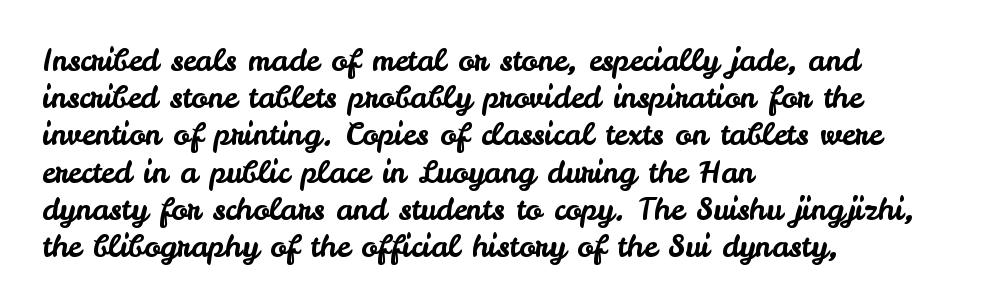
You can tell from the bare stems that sans-serif type was used. Bare-footed words on every line. The passage shown has conventional tracking throughout.
